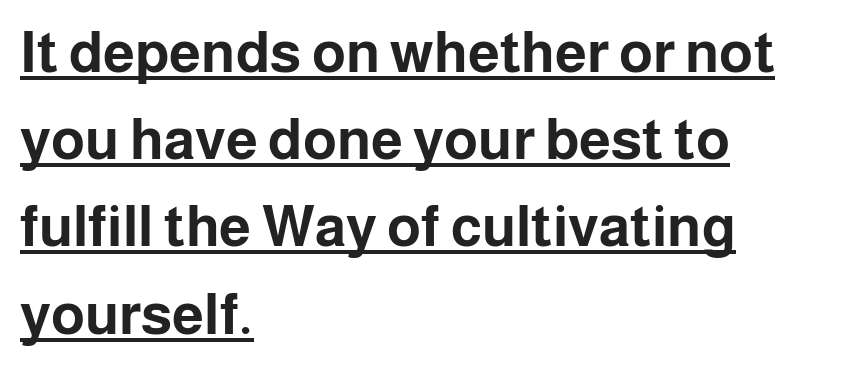
{"serif": "no", "italic": "no", "bold": "yes", "weight": "bold", "width": "normal", "stroke_contrast": "low", "x_height": "medium", "monospaced": "no", "underline": "yes", "align": "left", "line_spacing": "normal", "line_spacing_ratio": 1.53, "letter_spacing": "normal", "letter_spacing_em": 0.0, "glyph_px": 57}
